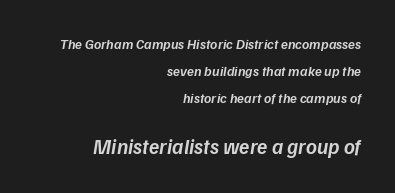
You can tell it's italic because the verticals aren't actually vertical. Each glyph is drawn with semibold strokes, heavier than normal yet not fully bold. This rendering features lettering with no underline. These two chunks differ in scale, with the bottom chunk taking the larger measure. Casual observation: everything's shoved over to the right.
